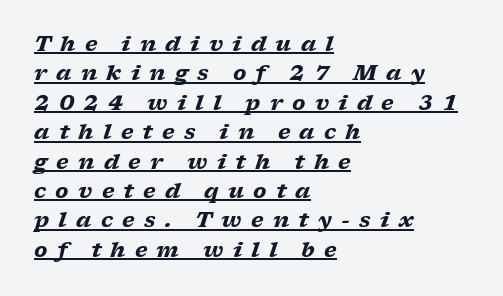
The image shows 21 px bold type, italic (leaning right); set left-aligned, normal line spacing (1.4x), unusually wide letter spacing (+0.44 em), underlined.
